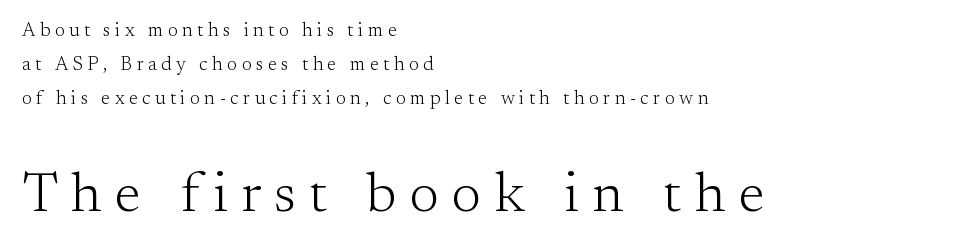
The setting favours the left margin, as ordinary paragraphs usually do. If you squint, the bottom block still reads clearly — it's the larger of the two. Ink coverage per letter is moderate at most. Glyph-to-glyph distance is far greater than everyday printed text.
